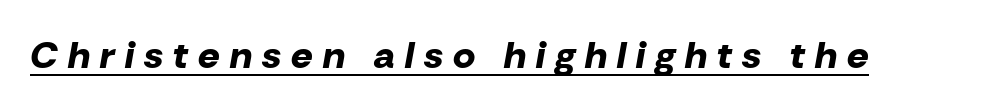
Posture: slanted. These lines have a slow, spaced-out rhythm from letter to letter. Notice how a bar underscores the lettering throughout. Think of a printed novel: that variable character pitch is what you see here.
